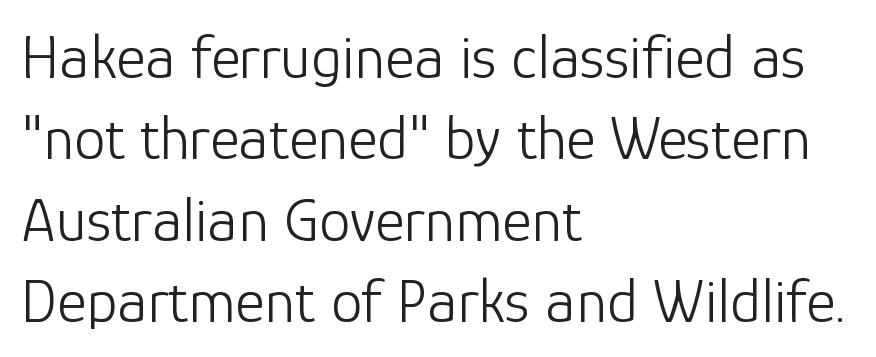
Q: Is the text bold? A: No.
Q: Is the text italic (slanted)? A: No, it is upright.
Q: Is the typeface a serif or a sans-serif typeface? A: Sans-serif.
Q: Is the text underlined? A: No.
Q: How is the paragraph aligned? A: Left-aligned.
Q: Is the spacing between letters normal or unusually wide? A: Normal.
Q: Is the spacing between lines tight, normal or loose? A: Normal.
Q: Width (condensed, normal, or wide)? A: Normal.
Q: Stroke contrast? A: Low.
Q: x-height? A: Medium.
Q: Monospaced? A: No.
